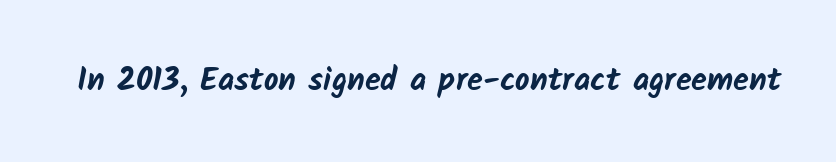
{"serif": "no", "bold": "yes", "weight": "bold", "width": "normal", "stroke_contrast": "low", "x_height": "medium", "monospaced": "no", "underline": "no", "letter_spacing": "normal", "letter_spacing_em": 0.0, "glyph_px": 32}
